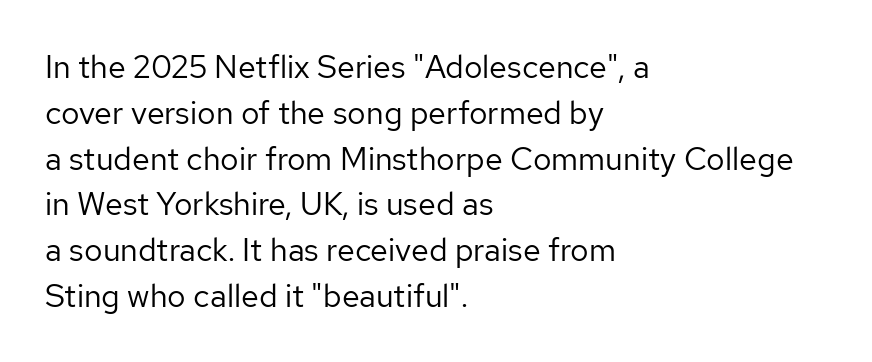
Q: Is the text bold? A: No.
Q: Is the text italic (slanted)? A: No, it is upright.
Q: Is the typeface a serif or a sans-serif typeface? A: Sans-serif.
Q: Is the text underlined? A: No.
Q: How is the paragraph aligned? A: Left-aligned.
Q: Is the spacing between letters normal or unusually wide? A: Normal.
Q: Is the spacing between lines tight, normal or loose? A: Normal.
Q: Width (condensed, normal, or wide)? A: Normal.
Q: Stroke contrast? A: Low.
Q: x-height? A: Medium.
Q: Monospaced? A: No.
